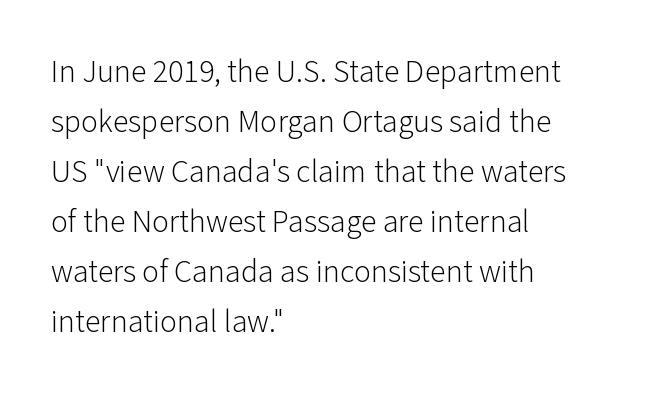
Look at the tracking — it's just the regular setting, nothing added. The string is rendered with underlining switched off. These glyphs show unthickened strokes, regular width or finer. This rendering employs a face without finishing strokes, i.e., a sans-serif. If you drew a ruler down the left edge, every line would touch it. Each letter keeps its own natural width here, so spacing adapts to shape.
